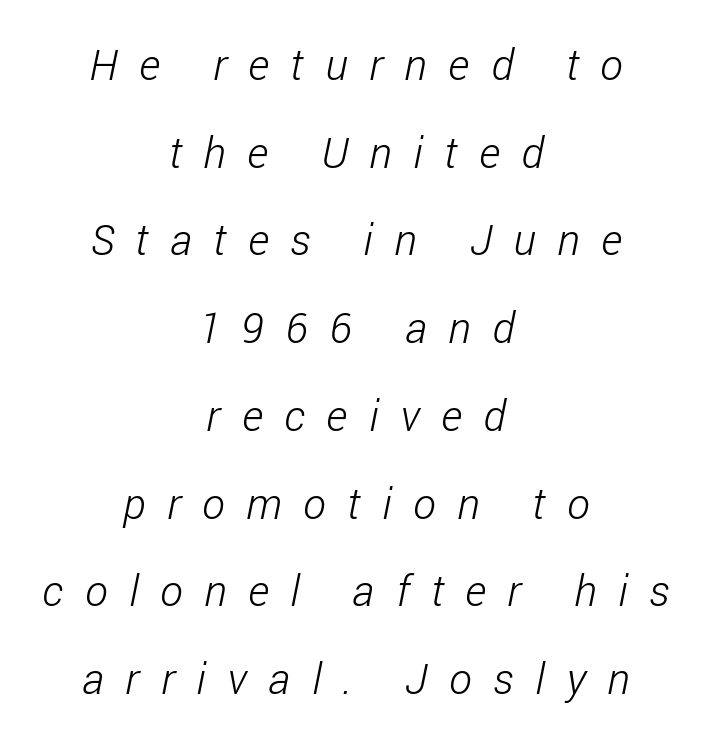
Q: Is the text bold? A: No.
Q: Is the typeface a serif or a sans-serif typeface? A: Sans-serif.
Q: Is the text underlined? A: No.
Q: How is the paragraph aligned? A: Centered.
Q: Is the spacing between letters normal or unusually wide? A: Unusually wide.
Q: Is the spacing between lines tight, normal or loose? A: Loose.
Q: Width (condensed, normal, or wide)? A: Condensed.
Q: Stroke contrast? A: Low.
Q: x-height? A: Medium.
Q: Monospaced? A: No.
